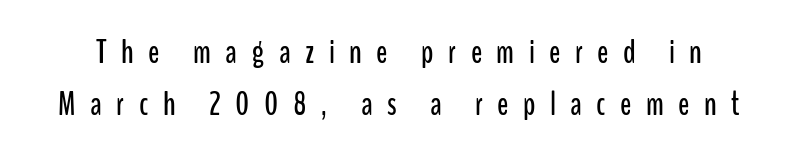
The image shows 33 px condensed sans-serif type, upright; set normal line spacing (1.59x), unusually wide letter spacing (+0.44 em), not underlined; low stroke contrast and a medium x-height.
